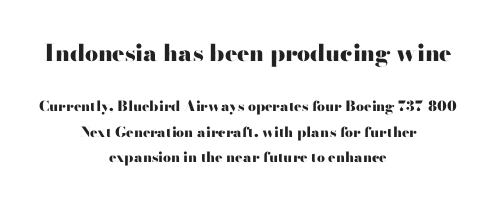
This sample uses plain, unmodified letter spacing. This is the regular roman posture of the typeface. Is the lower block the larger one? No — the upper block carries the bigger type. Does the copy run flush right? No — it is centered line by line. Descenders hang freely into open space. The strokes are fattened all the way to bold.
